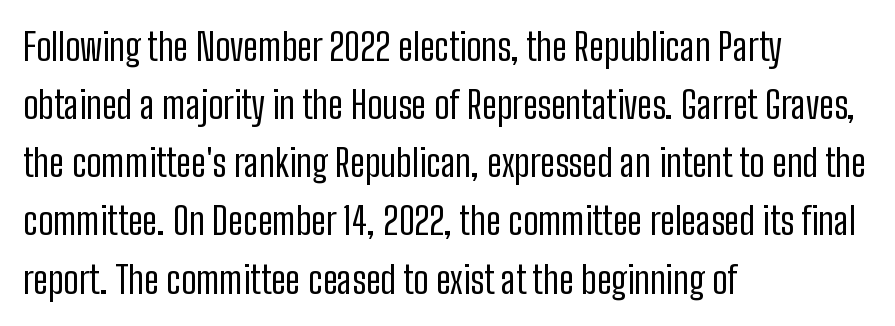
Q: Is the text bold? A: No.
Q: Is the text italic (slanted)? A: No, it is upright.
Q: Is the typeface a serif or a sans-serif typeface? A: Sans-serif.
Q: Is the text underlined? A: No.
Q: How is the paragraph aligned? A: Left-aligned.
Q: Is the spacing between letters normal or unusually wide? A: Normal.
Q: Is the spacing between lines tight, normal or loose? A: Normal.
Q: Width (condensed, normal, or wide)? A: Condensed.
Q: Stroke contrast? A: Low.
Q: x-height? A: Medium.
Q: Monospaced? A: No.
